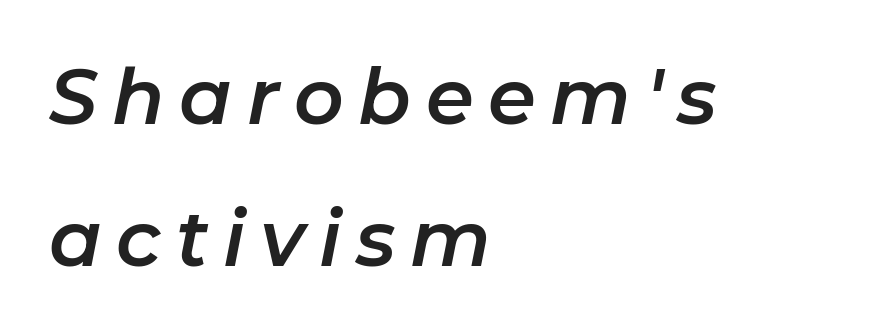
The image shows 77 px text type, italic (leaning right); set left-aligned, line spacing 1.84x, not underlined; low stroke contrast and a medium x-height.
